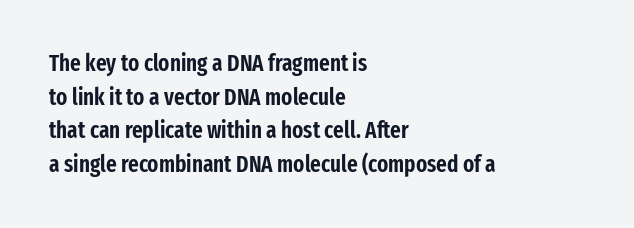
{"italic": "no", "underline": "no", "align": "left", "line_spacing": "normal", "line_spacing_ratio": 1.46, "letter_spacing": "normal", "letter_spacing_em": 0.0, "glyph_px": 23}
